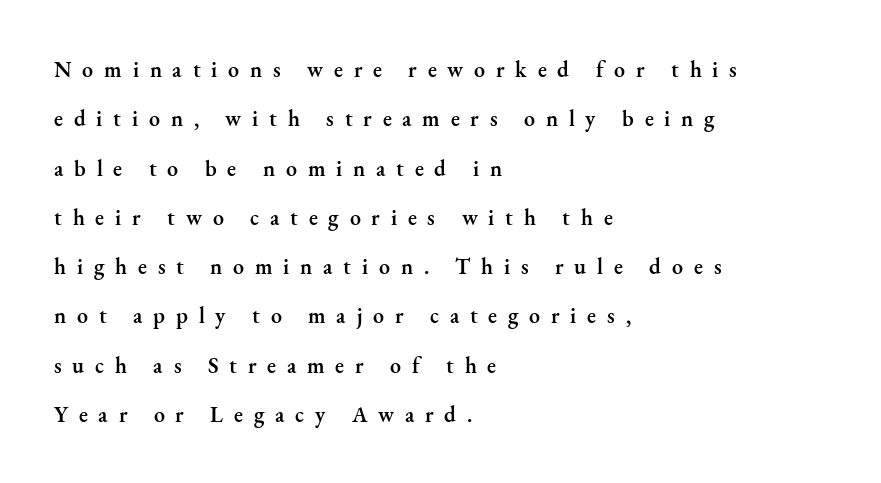
The tracking jumps out immediately: characters are airy and widely separated. Rows of type keep a wide berth in the vertical direction. The typesetting leans somewhat heavy: a semibold. The paragraph shown leans on its left margin. A roman cut, with each character standing at attention.
